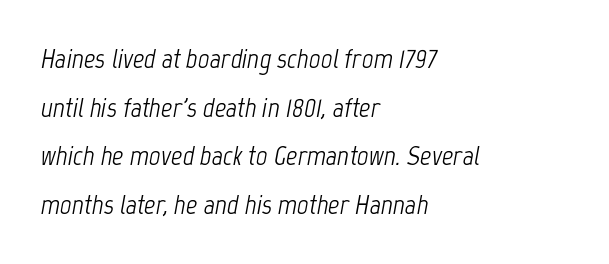
This rendering leaves character spacing at its baseline value. Do the characters align in a grid? No, the font is proportional. Underline: absent. Style check: oblique. Summary of weight: not heavy and not bold.
